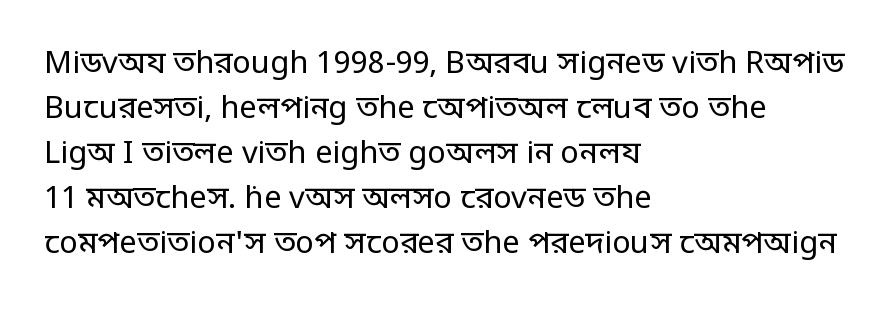
{"serif": "no", "italic": "no", "bold": "no", "weight": "regular", "width": "condensed", "stroke_contrast": "low", "monospaced": "no", "underline": "no", "align": "left", "line_spacing": "normal", "line_spacing_ratio": 1.45, "letter_spacing": "normal", "letter_spacing_em": 0.0, "glyph_px": 31}
